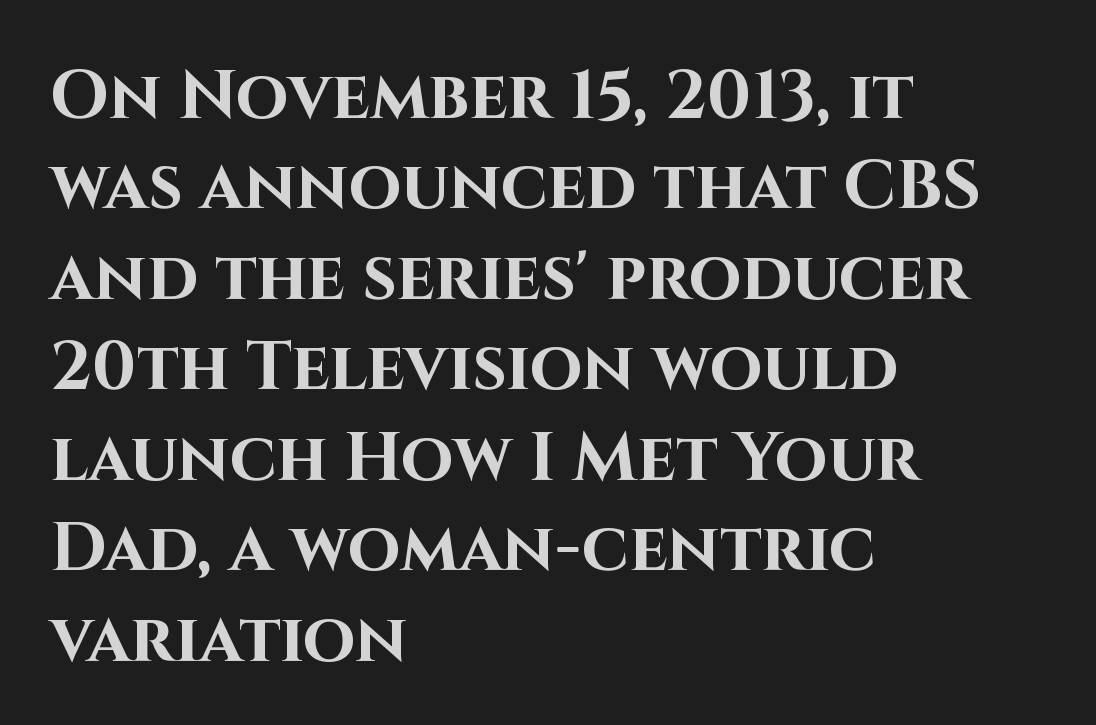
Type style note: lacks serifs. Layout note: lines flush left. Does the leading feel generous? No, just average. Is the type bold? Yes — the strokes are clearly thick and heavy. The type sits square on the baseline with zero lean.
